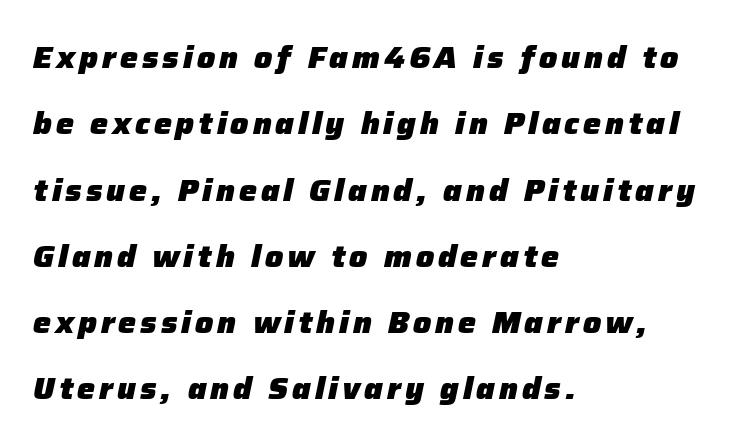
{"italic": "yes", "lean": "right", "slant_degrees": 12, "bold": "yes", "weight": "heavy", "width": "normal", "stroke_contrast": "low", "x_height": "medium", "monospaced": "no", "underline": "no", "align": "left", "line_spacing": "loose", "line_spacing_ratio": 2.21, "glyph_px": 30}
